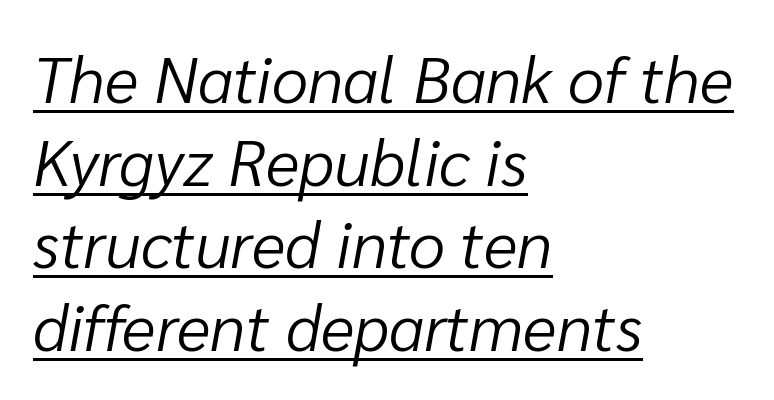
{"italic": "yes", "lean": "right", "slant_degrees": 10, "bold": "no", "weight": "light", "width": "normal", "stroke_contrast": "low", "x_height": "medium", "monospaced": "no", "underline": "yes", "align": "left", "line_spacing": "normal", "line_spacing_ratio": 1.27, "letter_spacing": "normal", "letter_spacing_em": 0.0, "glyph_px": 65}
